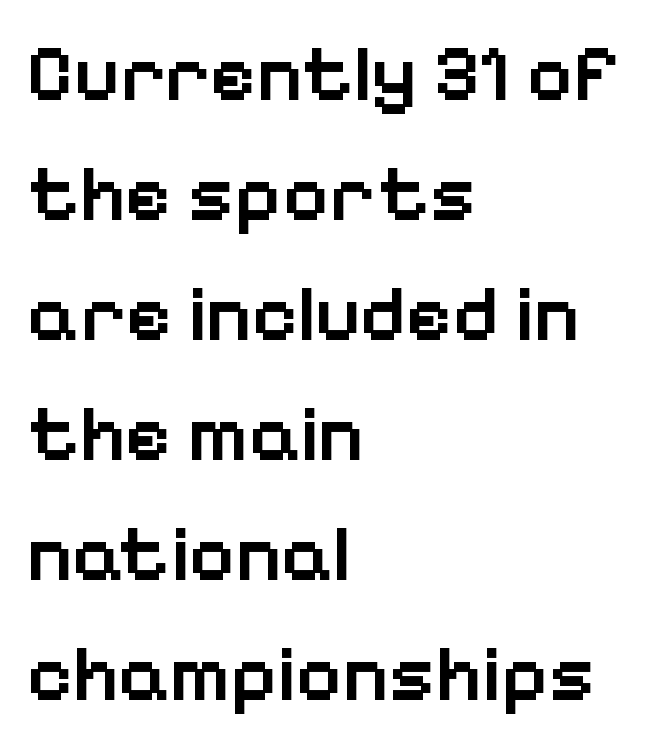
{"serif": "no", "italic": "no", "bold": "semi", "weight": "semibold", "width": "normal", "stroke_contrast": "low", "x_height": "medium", "monospaced": "no", "underline": "no", "align": "left", "line_spacing": "normal", "line_spacing_ratio": 1.52, "letter_spacing": "normal", "letter_spacing_em": 0.0, "glyph_px": 79}
